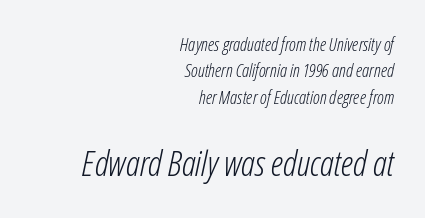
Normally led — the rows are evenly, conventionally spaced. Observe the ordinary spacing: letters are neighbours, not strangers. The face looks like a standard text weight, possibly lighter. The more generous point size was reserved for the lower chunk.
